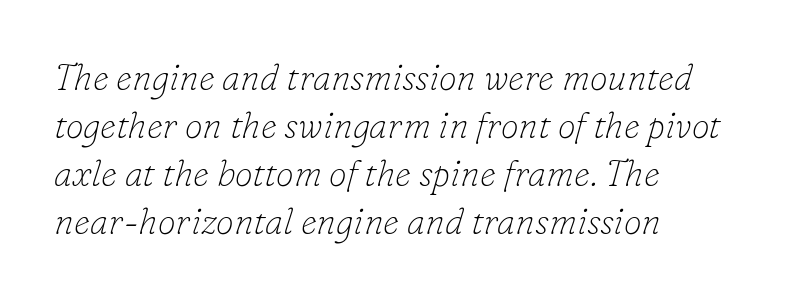
The image shows 36 px thin serif type, italic (leaning right); set left-aligned, normal line spacing (1.33x), normal letter spacing, not underlined; low stroke contrast and a small x-height.
